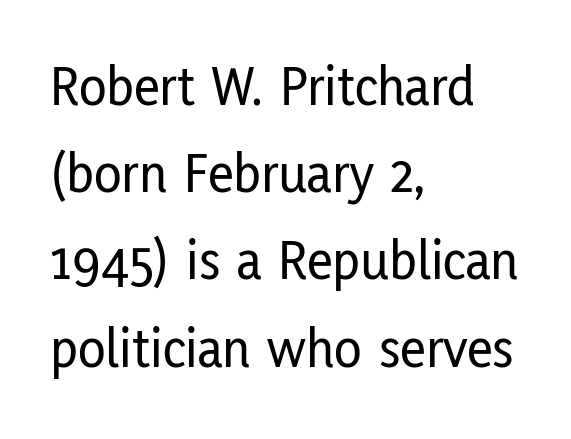
{"serif": "no", "italic": "no", "width": "condensed", "stroke_contrast": "low", "x_height": "medium", "monospaced": "no", "underline": "no", "align": "left", "line_spacing": "normal", "line_spacing_ratio": 1.53, "letter_spacing": "normal", "letter_spacing_em": 0.0, "glyph_px": 57}
